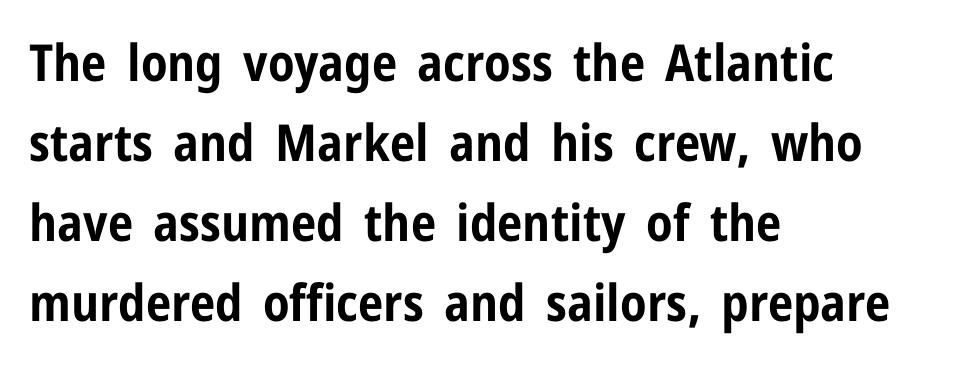
The image shows 51 px bold, condensed sans-serif type, upright; set left-aligned, normal line spacing (1.57x), normal letter spacing, not underlined; low stroke contrast and a medium x-height.
